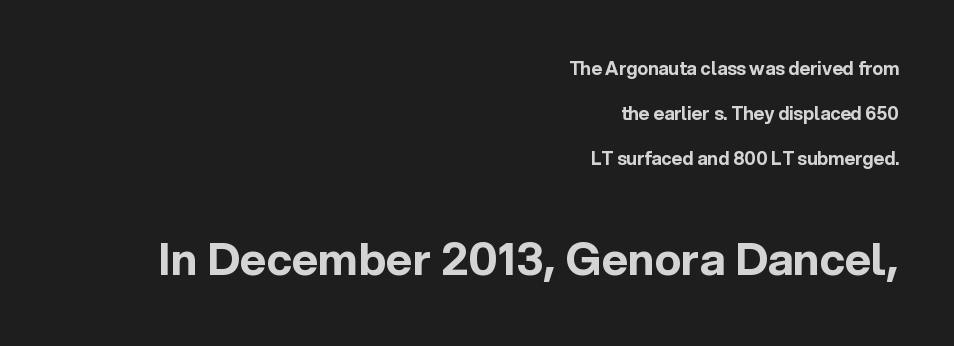
Q: Is the text bold? A: Yes.
Q: Is the text italic (slanted)? A: No, it is upright.
Q: Is the typeface a serif or a sans-serif typeface? A: Sans-serif.
Q: Is the text underlined? A: No.
Q: How is the paragraph aligned? A: Right-aligned.
Q: Is the spacing between letters normal or unusually wide? A: Normal.
Q: Is the spacing between lines tight, normal or loose? A: Loose.
Q: Which block of text is set in a larger size, the first (top) or the second (bottom)? A: The second (bottom) one.
Q: Width (condensed, normal, or wide)? A: Normal.
Q: x-height? A: Medium.
Q: Monospaced? A: No.
